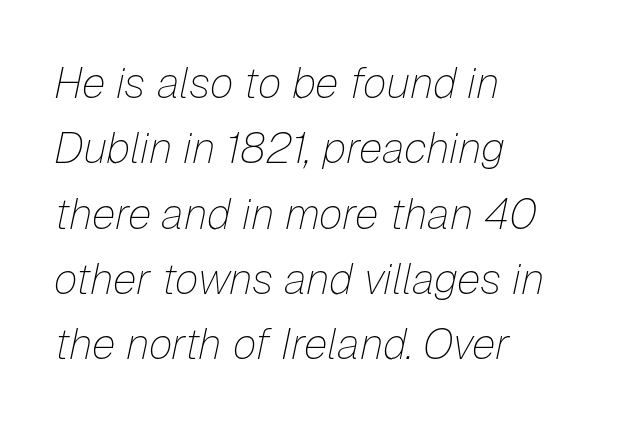
These lines are rendered in a variable-pitch font. Weight: not bold — regular or lighter. Honestly, the row spacing looks completely unremarkable. Characters follow at the spacing the type designer built in.
